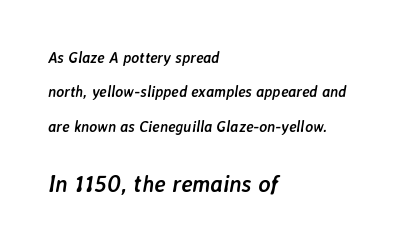
Q: Is the text bold? A: Yes.
Q: Is the text italic (slanted)? A: Yes, it leans right by about 7 degrees.
Q: Is the text underlined? A: No.
Q: How is the paragraph aligned? A: Left-aligned.
Q: Is the spacing between letters normal or unusually wide? A: Normal.
Q: Is the spacing between lines tight, normal or loose? A: Loose.
Q: Which block of text is set in a larger size, the first (top) or the second (bottom)? A: The second (bottom) one.
